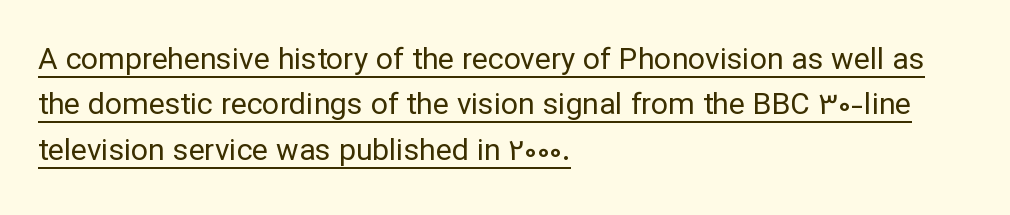
The image shows 30 px regular-weight sans-serif type, upright; set left-aligned, normal line spacing (1.51x), normal letter spacing, underlined; low stroke contrast and a medium x-height.
